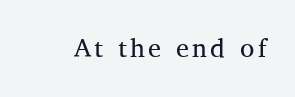
{"italic": "no", "bold": "no", "underline": "no", "glyph_px": 26}
